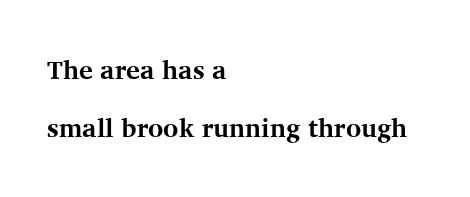
{"italic": "no", "bold": "yes", "underline": "no", "align": "left", "line_spacing": "loose", "line_spacing_ratio": 2.25, "letter_spacing": "normal", "letter_spacing_em": 0.0, "glyph_px": 26}
